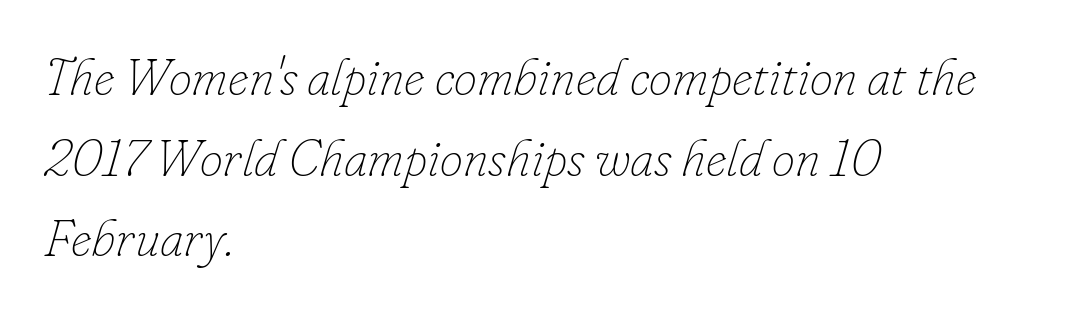
The image shows 52 px thin type, italic (leaning right); set left-aligned, normal line spacing (1.55x), normal letter spacing, not underlined; low stroke contrast and a small x-height.
